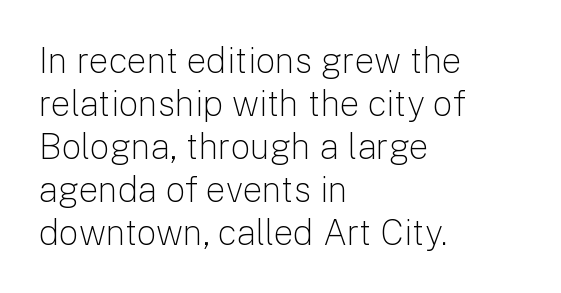
Honestly, the letter spacing is just normal — you wouldn't notice it. Rule under the text: the space is simply empty. Horizontally, the lines are justified to the leading edge only. In terms of letterform style, serifs are entirely absent. Character widths vary here, with narrow letters taking less room than wide ones. If you drew a line through each stem, it would be perfectly vertical.
